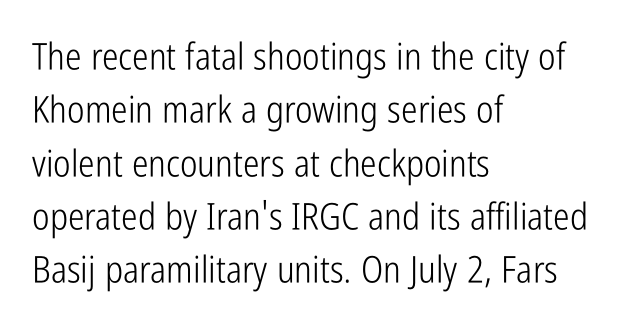
You can tell from the bare stems that sans-serif type was used. The ragged edge is on the right, which tells us the setting is flush left. The face used here is proportionally spaced, like ordinary book or web type. How would I describe the line gaps? Plain and ordinary. The specimen reads as upright at a glance.
